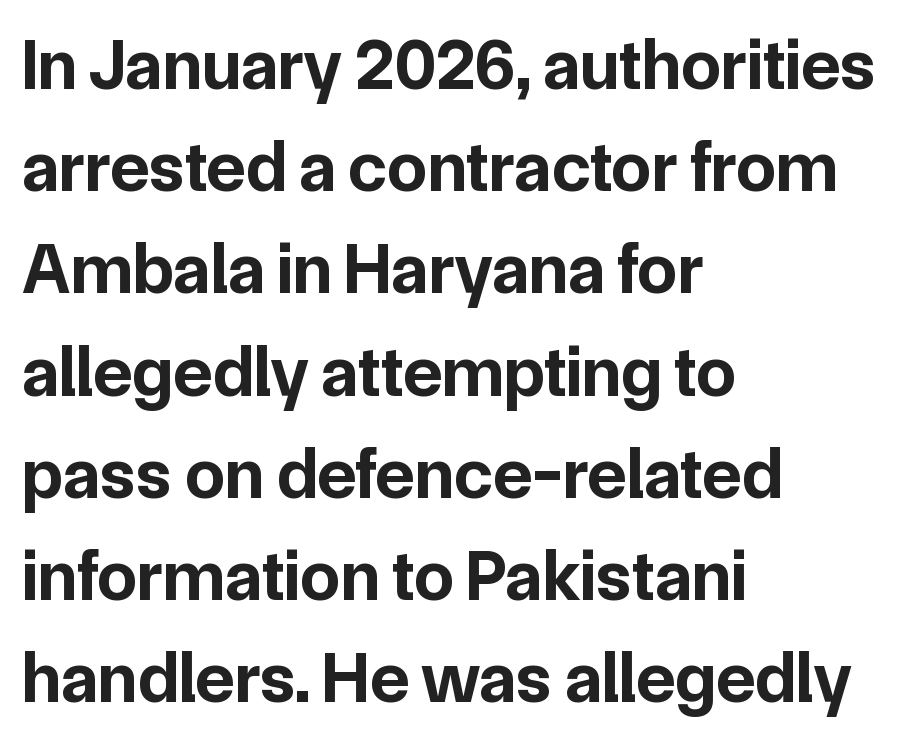
Spacing between characters is what you'd get straight out of the box. Teacher's note: observe the even left margin — that is flush-left alignment. Glance below the letters and you will spot only blank space. Pretty heavy lettering here — definitely bold. Character widths vary here, with narrow letters taking less room than wide ones.
